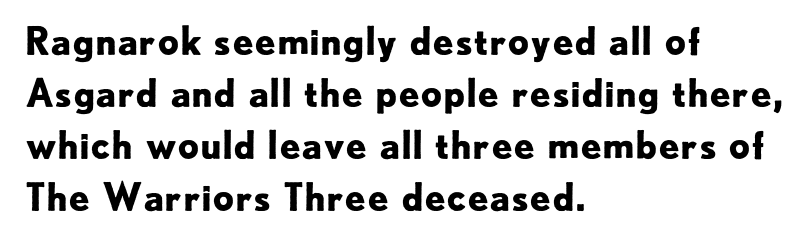
Q: Is the text bold? A: Yes.
Q: Is the text italic (slanted)? A: No, it is upright.
Q: Is the typeface a serif or a sans-serif typeface? A: Sans-serif.
Q: Is the text underlined? A: No.
Q: How is the paragraph aligned? A: Left-aligned.
Q: Is the spacing between letters normal or unusually wide? A: Normal.
Q: Is the spacing between lines tight, normal or loose? A: Normal.
Q: Width (condensed, normal, or wide)? A: Normal.
Q: Stroke contrast? A: Low.
Q: x-height? A: Small.
Q: Monospaced? A: No.
